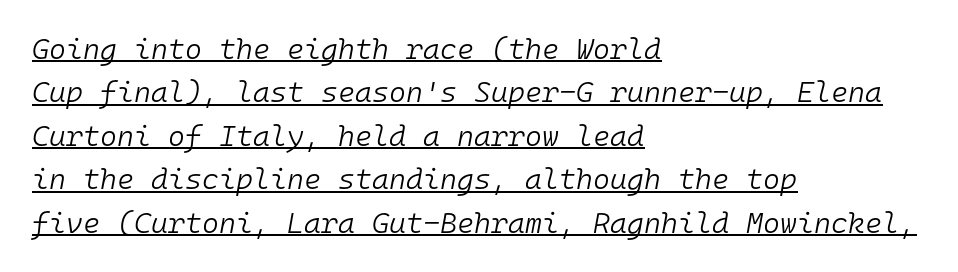
Left-aligned paragraph, ragged on the right. Is this a fixed-width face? Yes — each glyph sits in an identical cell. There's an unmistakable incline to the writing here. The typeface has the unassuming heft of standard copy or less. Does a line run under the words? Yes, clearly. Each word holds together tightly as a unit, with standard inter-letter gaps.
